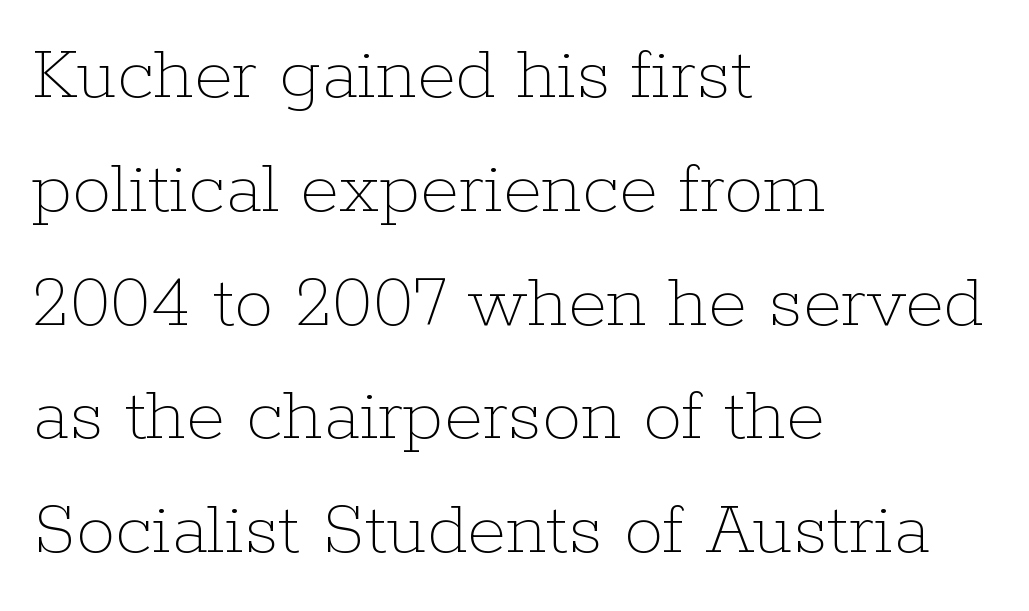
Vertical strokes here are truly vertical. The zone under the glyphs is completely vacant. Proportional: the letters do not fall into vertical columns. The designer left line spacing at the default. Left-aligned paragraph, ragged on the right.
